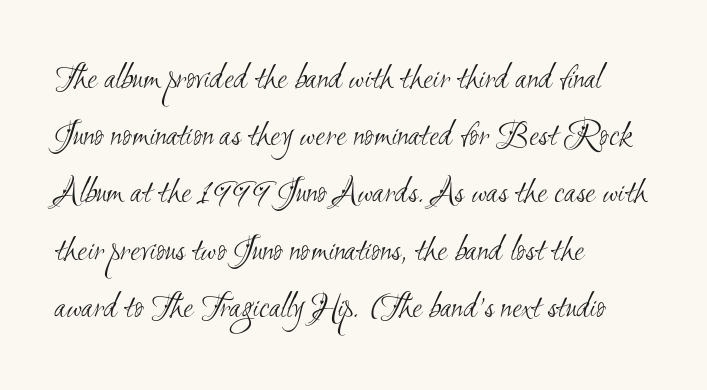
The image shows 36 px light, condensed sans-serif type; set left-aligned, normal line spacing (1.59x), normal letter spacing, not underlined; medium stroke contrast and a small x-height.
